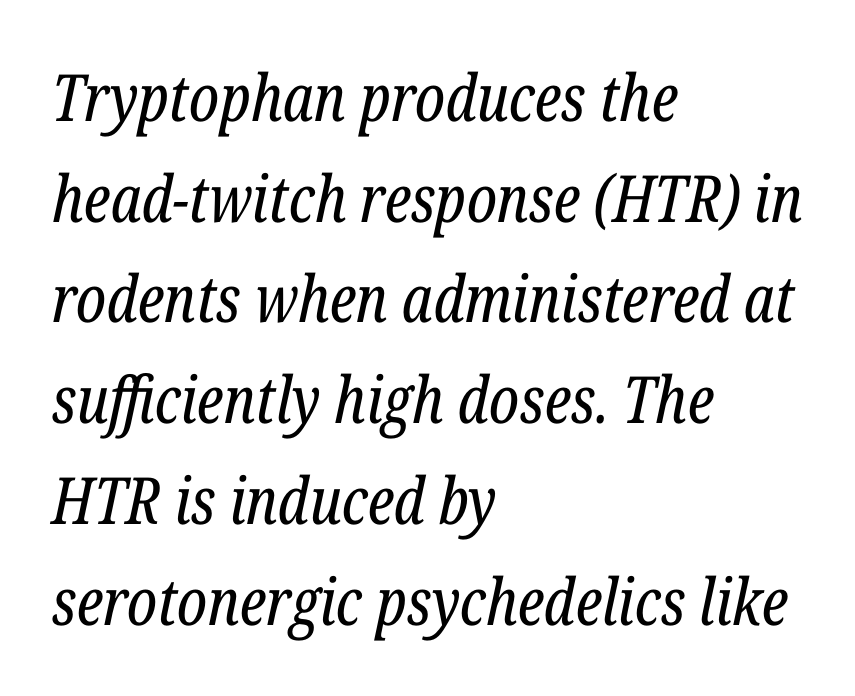
Q: Is the text bold? A: No.
Q: Is the text italic (slanted)? A: Yes, it leans right by about 12 degrees.
Q: Is the typeface a serif or a sans-serif typeface? A: Serif.
Q: Is the text underlined? A: No.
Q: How is the paragraph aligned? A: Left-aligned.
Q: Is the spacing between letters normal or unusually wide? A: Normal.
Q: Is the spacing between lines tight, normal or loose? A: Normal.
Q: Width (condensed, normal, or wide)? A: Condensed.
Q: Stroke contrast? A: Low.
Q: x-height? A: Medium.
Q: Monospaced? A: No.
